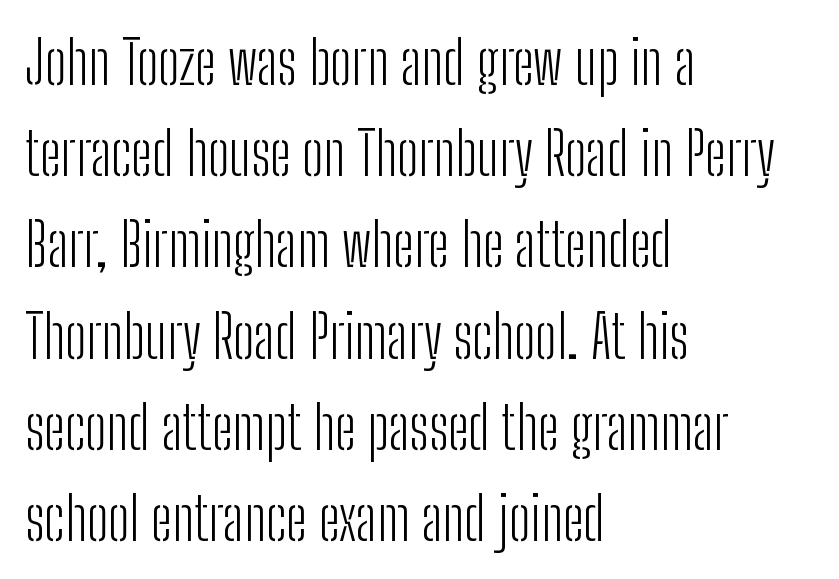
Q: Is the text bold? A: No.
Q: Is the text italic (slanted)? A: No, it is upright.
Q: Is the typeface a serif or a sans-serif typeface? A: Sans-serif.
Q: Is the text underlined? A: No.
Q: How is the paragraph aligned? A: Left-aligned.
Q: Is the spacing between letters normal or unusually wide? A: Normal.
Q: Is the spacing between lines tight, normal or loose? A: Normal.
Q: Width (condensed, normal, or wide)? A: Condensed.
Q: Stroke contrast? A: Low.
Q: x-height? A: Medium.
Q: Monospaced? A: No.
